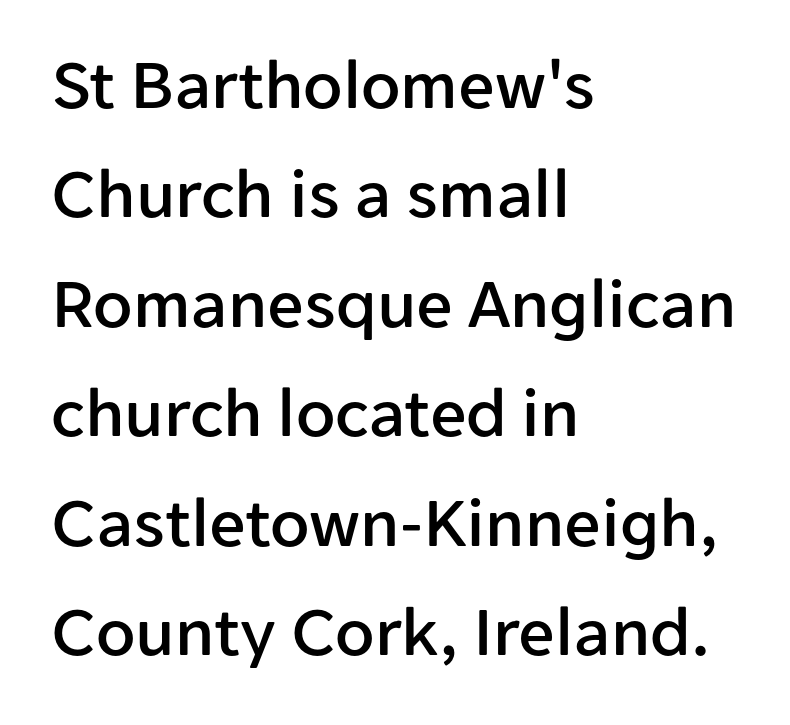
The image shows 72 px sans-serif type, upright; set left-aligned, normal line spacing (1.52x), normal letter spacing, not underlined; low stroke contrast and a medium x-height.
